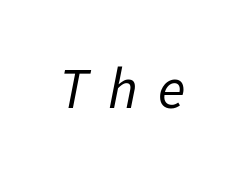
Q: Is the text bold? A: No.
Q: Is the text italic (slanted)? A: Yes, it leans right by about 11 degrees.
Q: Is the text underlined? A: No.
Q: Is the spacing between letters normal or unusually wide? A: Unusually wide.
Q: Width (condensed, normal, or wide)? A: Normal.
Q: Stroke contrast? A: Low.
Q: x-height? A: Medium.
Q: Monospaced? A: No.
